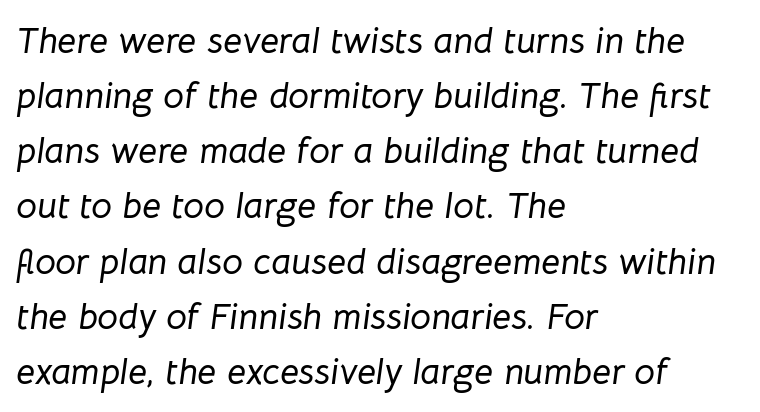
Q: Is the text italic (slanted)? A: Yes, it leans right by about 8 degrees.
Q: Is the text underlined? A: No.
Q: How is the paragraph aligned? A: Left-aligned.
Q: Is the spacing between letters normal or unusually wide? A: Normal.
Q: Is the spacing between lines tight, normal or loose? A: Normal.
Q: Width (condensed, normal, or wide)? A: Normal.
Q: Stroke contrast? A: Low.
Q: x-height? A: Medium.
Q: Monospaced? A: No.
